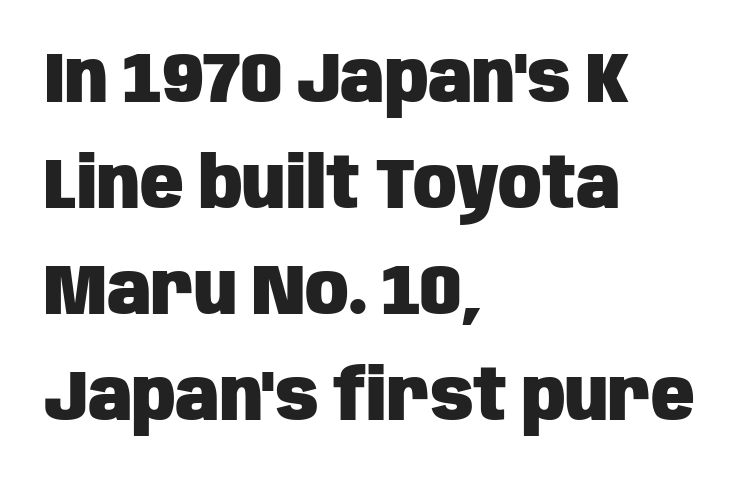
{"serif": "no", "italic": "no", "bold": "yes", "weight": "heavy", "width": "condensed", "stroke_contrast": "low", "x_height": "large", "monospaced": "no", "underline": "no", "align": "left", "line_spacing": "normal", "line_spacing_ratio": 1.47, "letter_spacing": "normal", "letter_spacing_em": 0.0, "glyph_px": 72}
